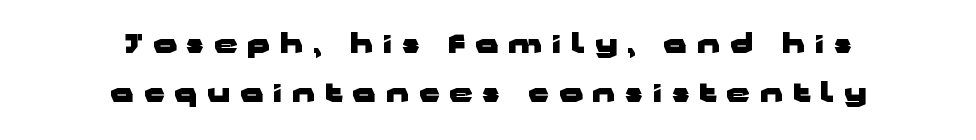
Q: Is the text bold? A: Yes.
Q: Is the text italic (slanted)? A: No, it is upright.
Q: Is the text underlined? A: No.
Q: How is the paragraph aligned? A: Centered.
Q: Is the spacing between letters normal or unusually wide? A: Unusually wide.
